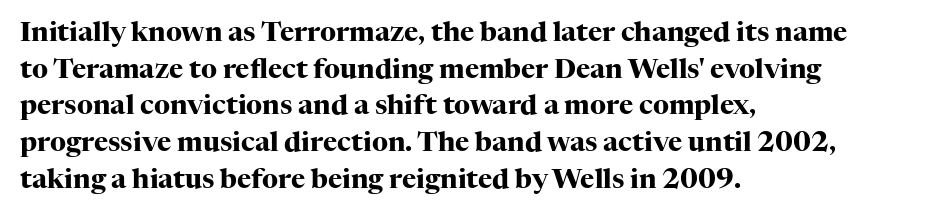
Casual observation: everything's shoved over to the left. Look at the tracking — it's just the regular setting, nothing added. The rendering uses a moderate line-height, typical for paragraphs. Decoration check: the copy has no underline. The face used here has the dense, thick strokes of a bold. The typography opts for an upright posture over an oblique one.
